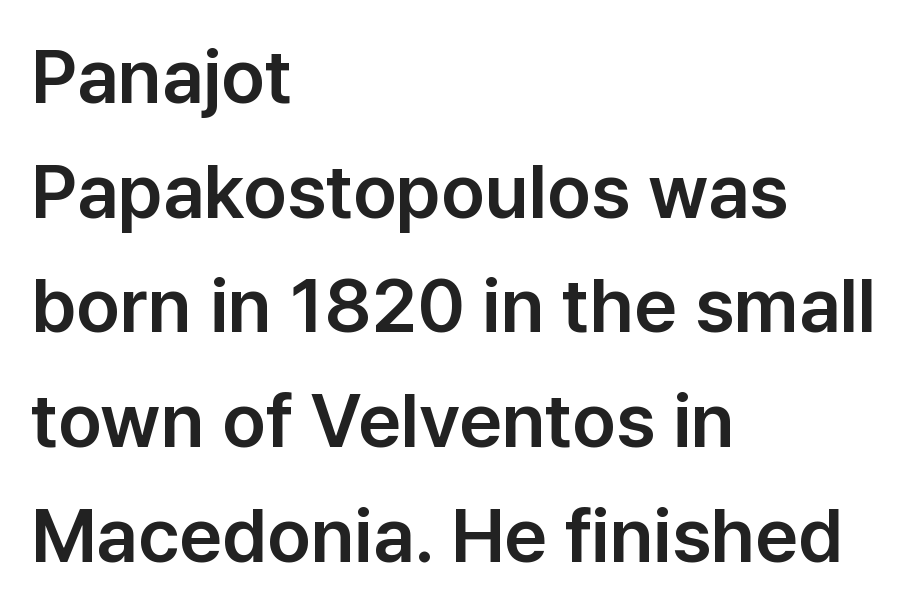
Q: Is the text italic (slanted)? A: No, it is upright.
Q: Is the typeface a serif or a sans-serif typeface? A: Sans-serif.
Q: Is the text underlined? A: No.
Q: How is the paragraph aligned? A: Left-aligned.
Q: Is the spacing between letters normal or unusually wide? A: Normal.
Q: Is the spacing between lines tight, normal or loose? A: Normal.
Q: Width (condensed, normal, or wide)? A: Normal.
Q: Stroke contrast? A: Low.
Q: x-height? A: Medium.
Q: Monospaced? A: No.
